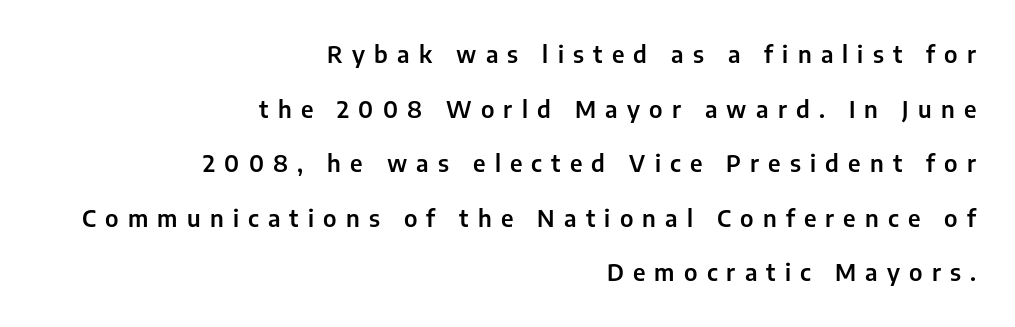
This is roman type, the default non-slanted kind. Substantial extra tracking has been applied to these lines. Visually the block forms a straight wall on the right and a jagged coastline on the left. No word sits above an underline.
